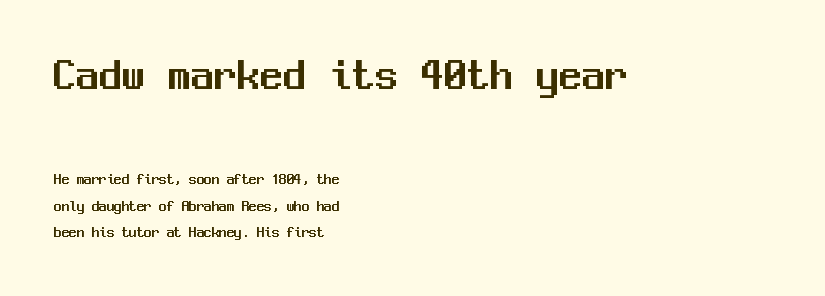
A typesetter would call this zero additional tracking. Do the characters align in a grid? Yes, the font is monospaced. This is roman type, the default non-slanted kind. The passage is arranged the way most books set body copy — flush left. Type size steps down from the first block to the second.
